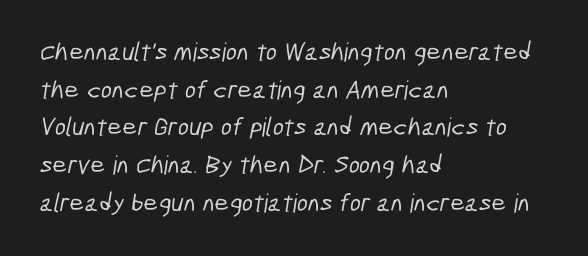
{"underline": "no", "align": "left", "line_spacing": "normal", "line_spacing_ratio": 1.45, "letter_spacing": "normal", "letter_spacing_em": 0.0, "glyph_px": 26}
